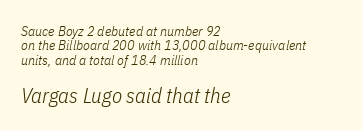
The image shows 21 px text type, italic (leaning right); set left-aligned, tight line spacing (1.02x), normal letter spacing, not underlined; the second (bottom) block is 1.5x larger.
